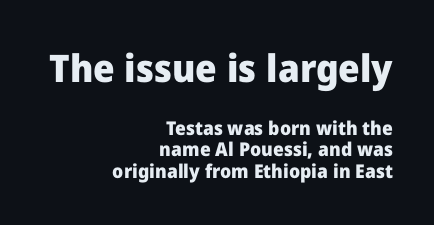
The rag falls on the left side of this text block. Honestly, there is no underline to notice here at all. You could not count columns in this text — the font is proportionally spaced. Large over small — that's the arrangement of the two blocks here.
